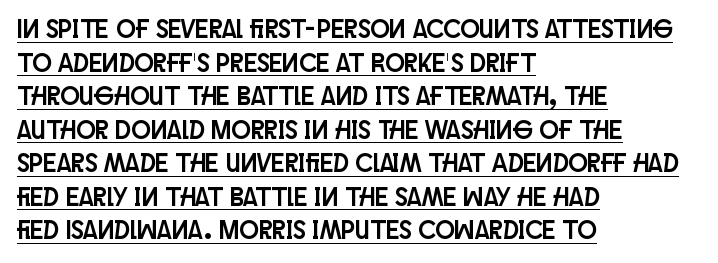
The image shows 26 px text type, upright; set left-aligned, normal line spacing (1.29x), normal letter spacing, underlined.
